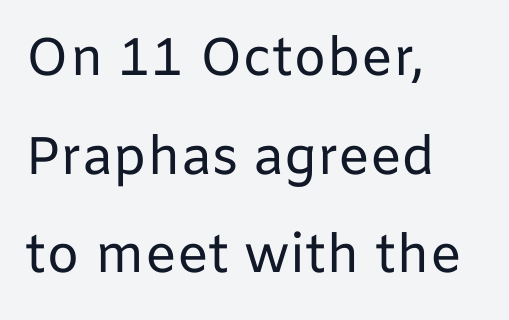
Q: Is the text bold? A: No.
Q: Is the text italic (slanted)? A: No, it is upright.
Q: Is the typeface a serif or a sans-serif typeface? A: Sans-serif.
Q: Is the text underlined? A: No.
Q: How is the paragraph aligned? A: Left-aligned.
Q: Is the spacing between letters normal or unusually wide? A: Normal.
Q: Width (condensed, normal, or wide)? A: Normal.
Q: Stroke contrast? A: Low.
Q: x-height? A: Medium.
Q: Monospaced? A: No.
